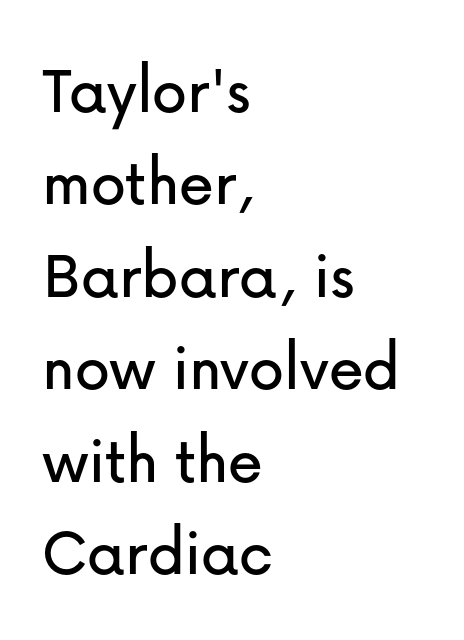
The image shows 70 px sans-serif type, upright; set left-aligned, normal line spacing (1.32x), normal letter spacing, not underlined; low stroke contrast and a medium x-height.
